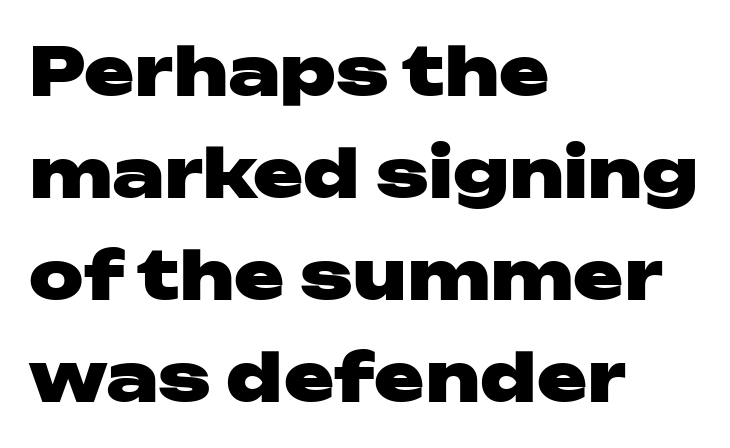
A roman cut, with each character standing at attention. The text was rendered using a sans face with plain stroke endings. Words float on clear page, feet unadorned. The font is running at its bold setting. The designer left line spacing at the default. The face used here is proportionally spaced, like ordinary book or web type.
